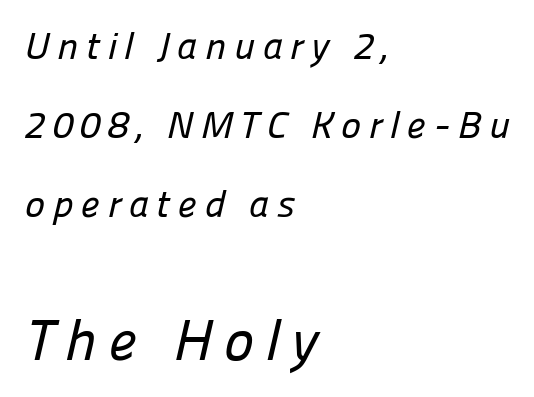
{"serif": "no", "width": "normal", "stroke_contrast": "low", "x_height": "medium", "monospaced": "no", "underline": "no", "align": "left", "line_spacing": "loose", "line_spacing_ratio": 2.08, "letter_spacing": "wide", "letter_spacing_em": 0.2, "larger_block": "second", "size_ratio": 1.5, "glyph_px": 57}
